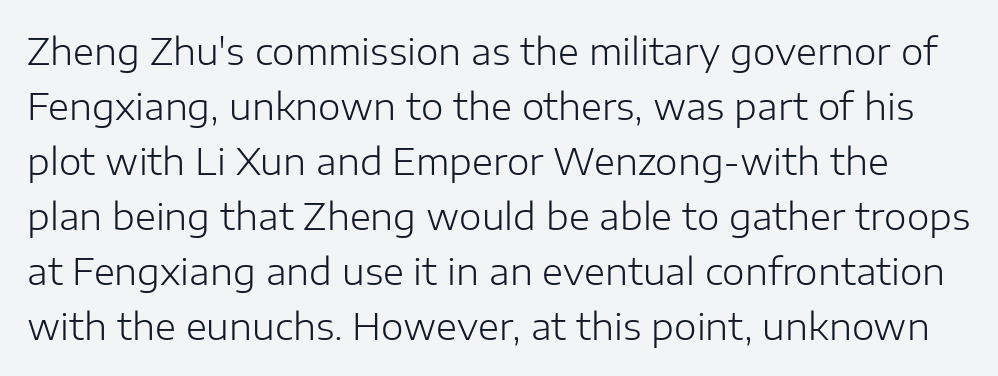
{"serif": "no", "italic": "no", "bold": "no", "weight": "light", "width": "normal", "stroke_contrast": "low", "x_height": "medium", "monospaced": "no", "underline": "no", "line_spacing": "normal", "line_spacing_ratio": 1.53, "letter_spacing": "normal", "letter_spacing_em": 0.0, "glyph_px": 36}
